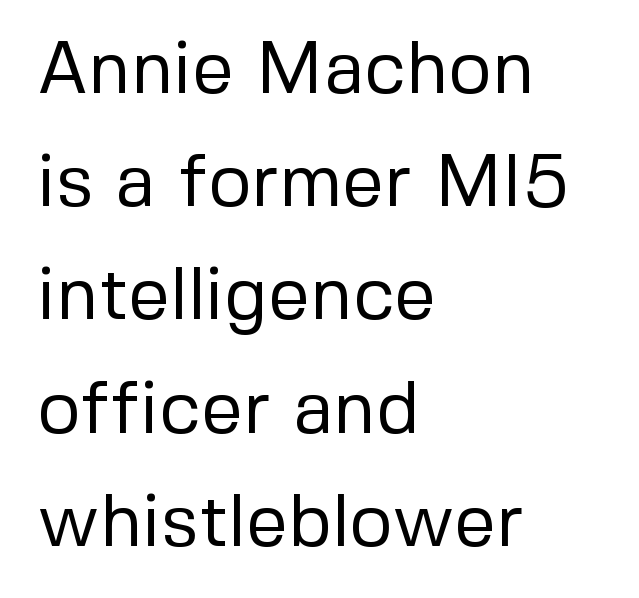
{"serif": "no", "italic": "no", "bold": "no", "weight": "regular", "width": "normal", "stroke_contrast": "low", "x_height": "medium", "monospaced": "no", "underline": "no", "align": "left", "line_spacing": "normal", "line_spacing_ratio": 1.53, "letter_spacing": "normal", "letter_spacing_em": 0.0, "glyph_px": 74}
